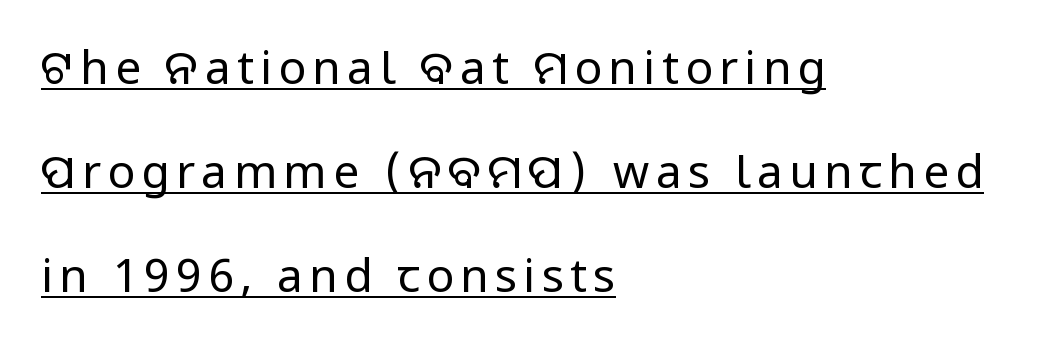
{"serif": "no", "italic": "no", "bold": "no", "weight": "regular", "width": "condensed", "stroke_contrast": "low", "x_height": "large", "monospaced": "no", "underline": "yes", "align": "left", "line_spacing": "loose", "line_spacing_ratio": 2.26, "glyph_px": 46}
